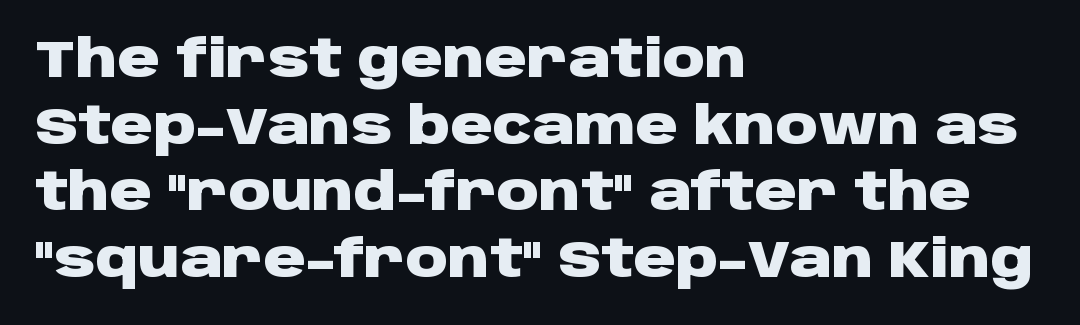
The image shows 52 px heavy, wide sans-serif type, upright; set left-aligned, normal line spacing (1.28x), normal letter spacing, not underlined; low stroke contrast and a large x-height.
